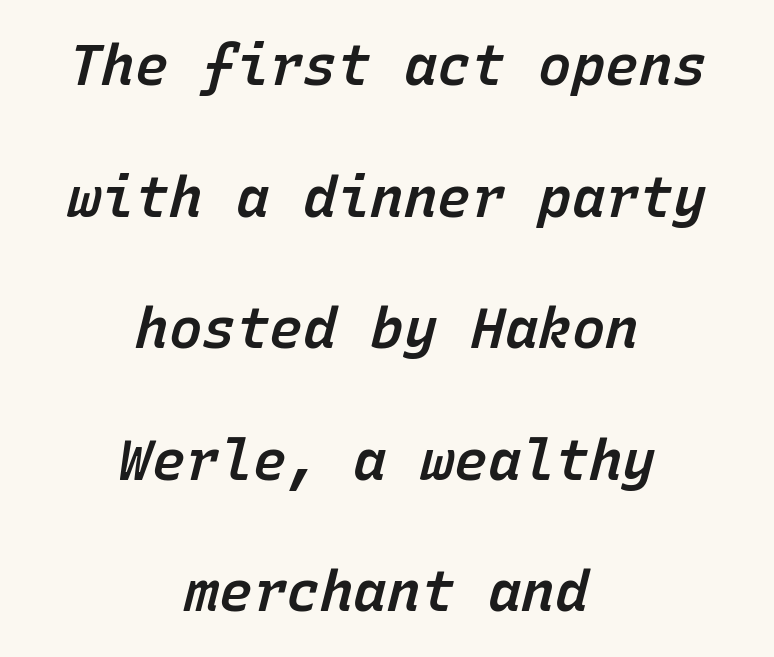
{"italic": "yes", "lean": "right", "slant_degrees": 15, "bold": "semi", "weight": "semibold", "width": "normal", "stroke_contrast": "low", "x_height": "medium", "monospaced": "yes", "underline": "no", "align": "center", "line_spacing": "loose", "line_spacing_ratio": 2.35, "letter_spacing": "normal", "letter_spacing_em": 0.0, "glyph_px": 56}
